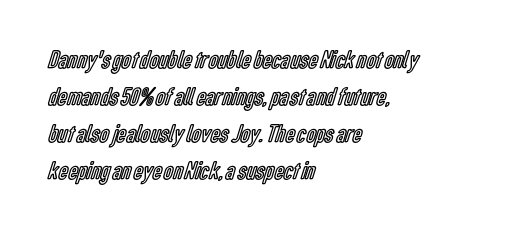
Q: Is the text italic (slanted)? A: Yes.
Q: Is the text underlined? A: No.
Q: How is the paragraph aligned? A: Left-aligned.
Q: Is the spacing between letters normal or unusually wide? A: Normal.
Q: Is the spacing between lines tight, normal or loose? A: Normal.
